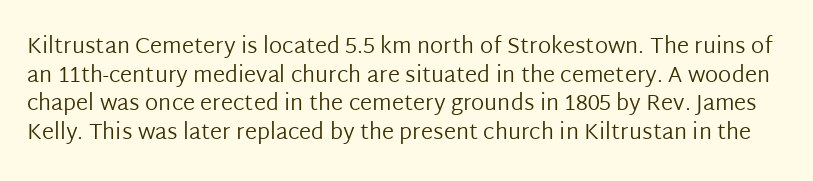
Q: Is the text bold? A: No.
Q: Is the text italic (slanted)? A: No, it is upright.
Q: Is the text underlined? A: No.
Q: Is the spacing between letters normal or unusually wide? A: Normal.
Q: Is the spacing between lines tight, normal or loose? A: Normal.
